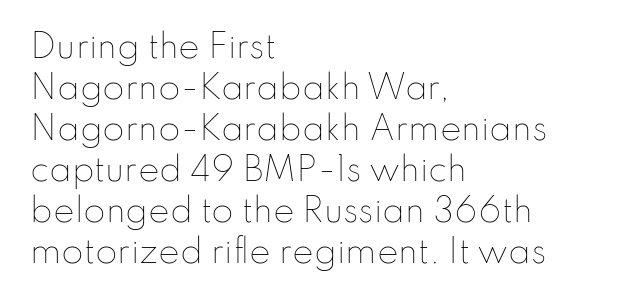
Q: Is the text bold? A: No.
Q: Is the text italic (slanted)? A: No, it is upright.
Q: Is the text underlined? A: No.
Q: How is the paragraph aligned? A: Left-aligned.
Q: Is the spacing between letters normal or unusually wide? A: Normal.
Q: Is the spacing between lines tight, normal or loose? A: Normal.
Q: Width (condensed, normal, or wide)? A: Normal.
Q: Stroke contrast? A: Low.
Q: x-height? A: Small.
Q: Monospaced? A: No.
